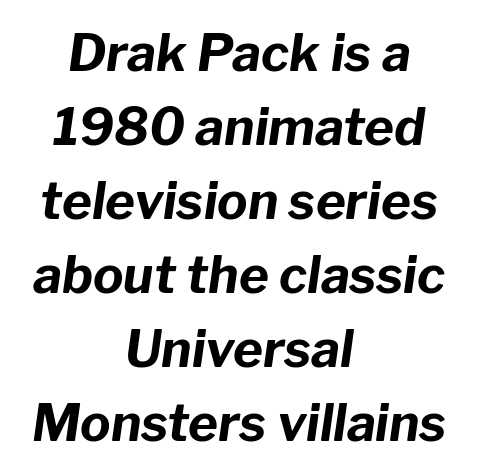
The image shows 51 px bold type, italic (leaning right); set centered, normal line spacing (1.45x), normal letter spacing, not underlined; low stroke contrast and a medium x-height.
